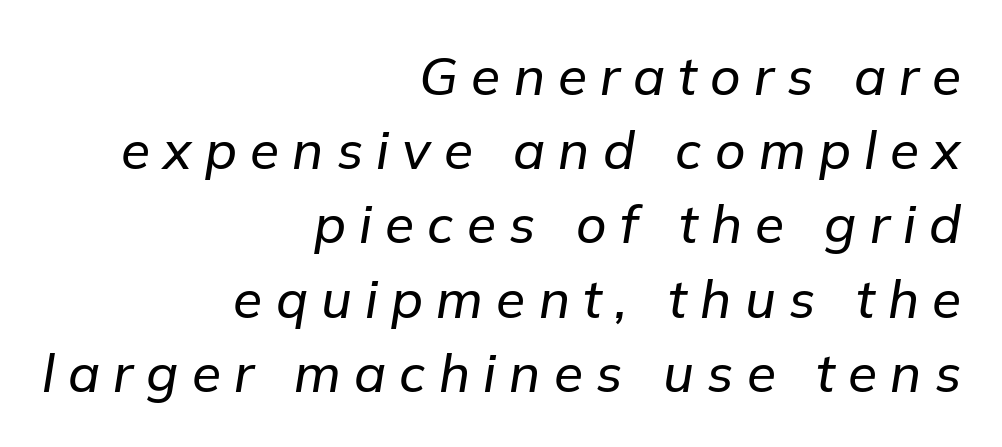
Looks like regular typesetting: each glyph gets only the width it needs. Right-aligned paragraph, ragged on the left. The line texture is sparse and dotted thanks to wide tracking. The face used here has a pronounced slope to its letters. Summary of vertical rhythm: regular, with standard interline spacing.
